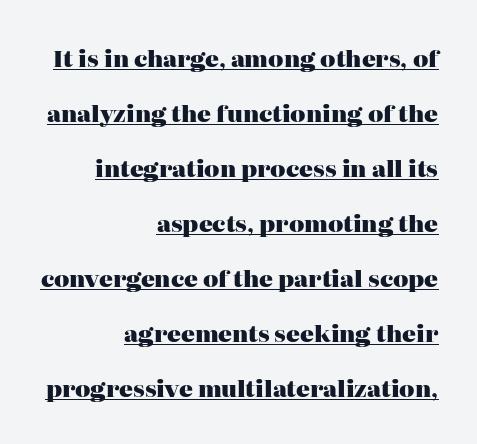
The text block is weighted toward the right margin, trailing off unevenly leftward. The rendering uses the underline text-decoration. Observe the ordinary spacing: letters are neighbours, not strangers. Line spacing here is loose. Compared with an ordinary text face, these strokes are far heavier — a full bold.
